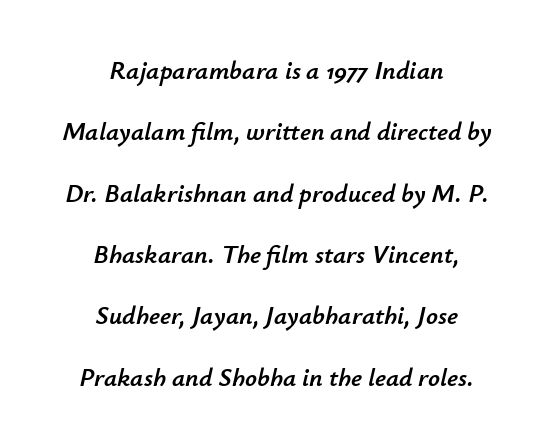
Regarding leading, the lines here are spaced well apart. The compositor balanced each line on the midline. Tracking value appears to be zero — textbook default spacing. Honestly, there is no underline to notice here at all. Italic? Definitely — the glyphs are oblique.
